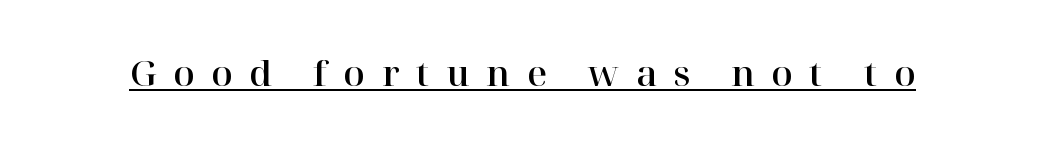
Note the varied advance widths — an 'i' is clearly narrower than an 'm'. There is plenty of visible air inserted between adjacent glyphs. Underline: present. Note: serifs present on the glyphs. Upright lettering throughout.
